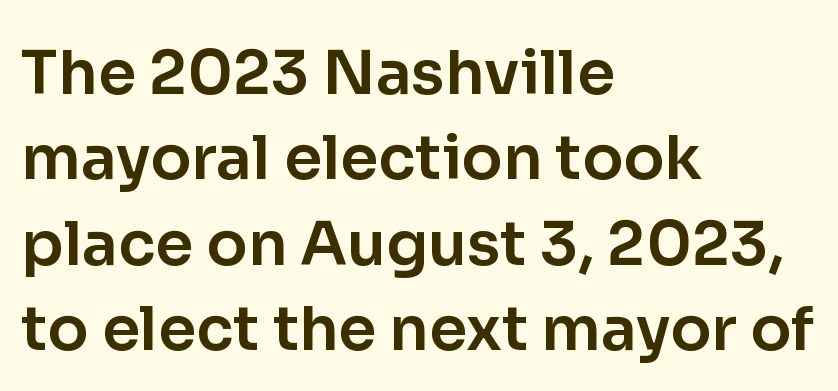
{"serif": "no", "italic": "no", "width": "normal", "stroke_contrast": "low", "x_height": "medium", "monospaced": "no", "underline": "no", "align": "left", "line_spacing": "normal", "line_spacing_ratio": 1.4, "letter_spacing": "normal", "letter_spacing_em": 0.0, "glyph_px": 61}
